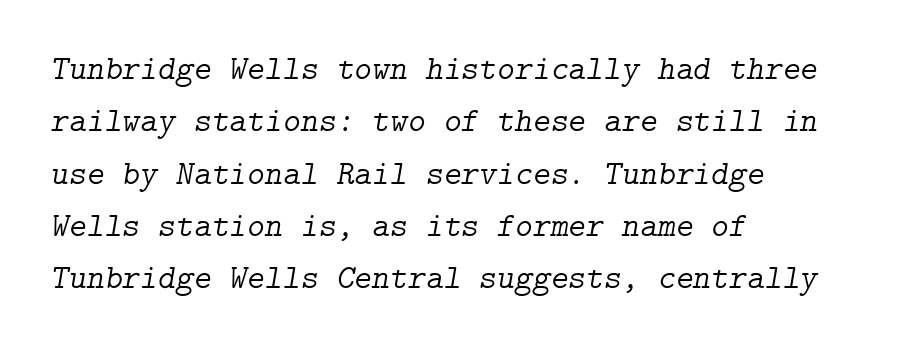
These glyphs show unthickened strokes, regular width or finer. The rendering keeps characters at their native spacing. The gap between lines stays unmarked. Tall strokes in this sample are angled rather than plumb. A typesetter would call this leading conventional body-copy spacing.
